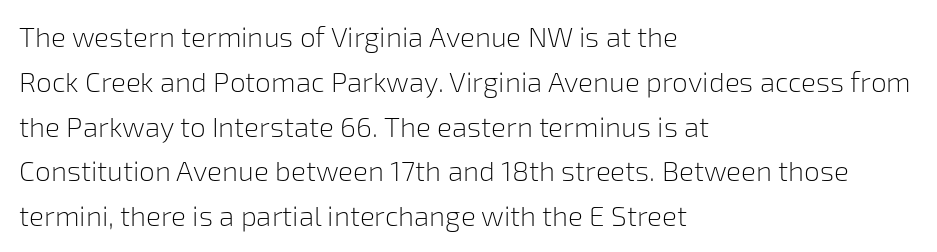
The image shows 28 px light sans-serif type, upright; set left-aligned, normal line spacing (1.6x), normal letter spacing, not underlined; low stroke contrast and a medium x-height.
